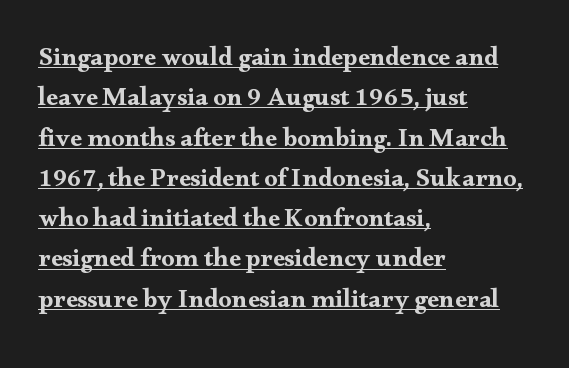
Regarding leading, the lines here are spaced in the standard way. Notice how the passage keeps a crisp vertical edge on the left only. Tall strokes in this sample are plumb rather than angled. Inter-character spacing is left at the font's built-in metrics. Every word sits above its own underline.
